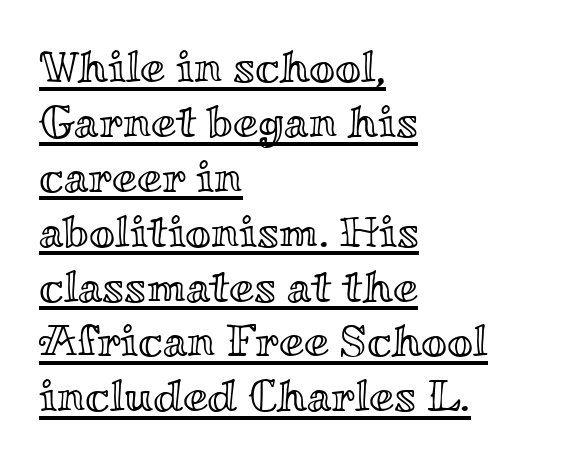
This rendering uses left alignment, leaving the right contour irregular. The type is set solid horizontally, with unmodified tracking. Is there an underline? Yes — a line sits under the letters. These lines were composed using upright roman letters. The face used here is proportionally spaced, like ordinary book or web type.
